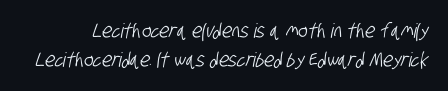
{"underline": "no", "line_spacing": "normal", "line_spacing_ratio": 1.45, "letter_spacing": "normal", "letter_spacing_em": 0.0, "glyph_px": 20}
